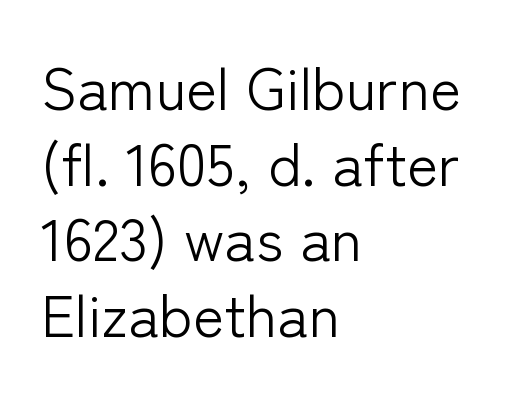
The passage shown is not underscored anywhere. These lines are composed in type without serifs. Honestly, the letter spacing is just normal — you wouldn't notice it. Unlike italic type, these characters show no tilt at all. Baseline-to-baseline distance is the conventional proportion of letter height. Think of a printed novel: that variable character pitch is what you see here.
